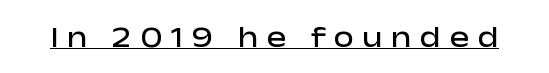
{"serif": "no", "italic": "no", "bold": "semi", "weight": "semibold", "width": "wide", "stroke_contrast": "low", "x_height": "medium", "monospaced": "no", "underline": "yes", "letter_spacing": "wide", "letter_spacing_em": 0.29, "glyph_px": 29}
